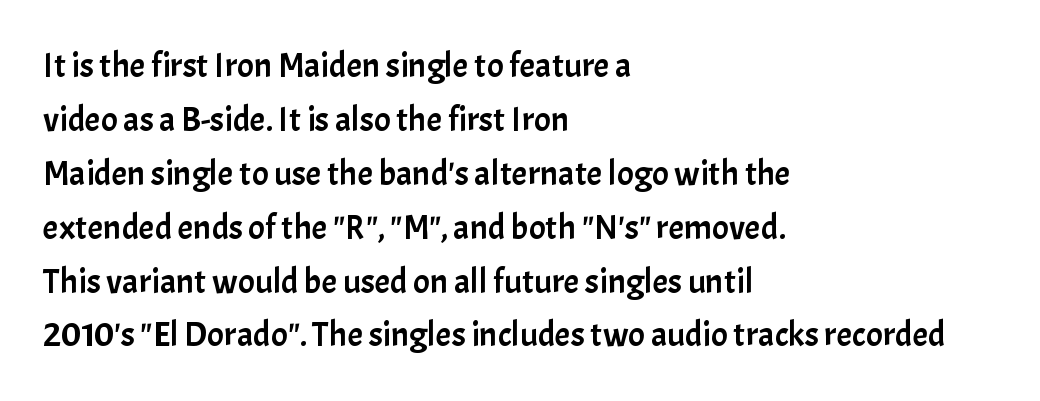
The image shows 35 px sans-serif type, upright; set left-aligned, normal line spacing (1.54x), normal letter spacing, not underlined; low stroke contrast and a medium x-height.
